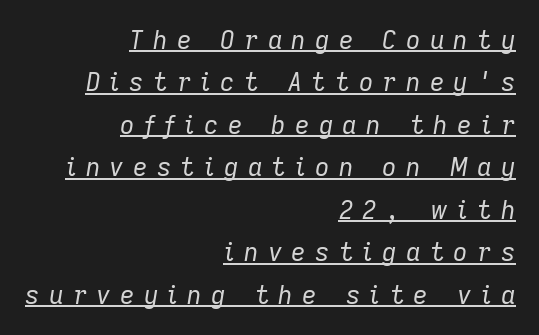
Q: Is the text bold? A: No.
Q: Is the text italic (slanted)? A: Yes, it leans right by about 9 degrees.
Q: Is the text underlined? A: Yes.
Q: How is the paragraph aligned? A: Right-aligned.
Q: Is the spacing between letters normal or unusually wide? A: Unusually wide.
Q: Is the spacing between lines tight, normal or loose? A: Normal.
